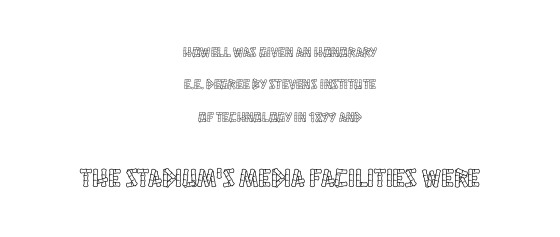
Look at the tracking — it's just the regular setting, nothing added. Whoever set this made the second block the dominant, larger element. Honestly, the rows look like they've been pulled way apart. The lettering holds an erect, upright posture throughout.
